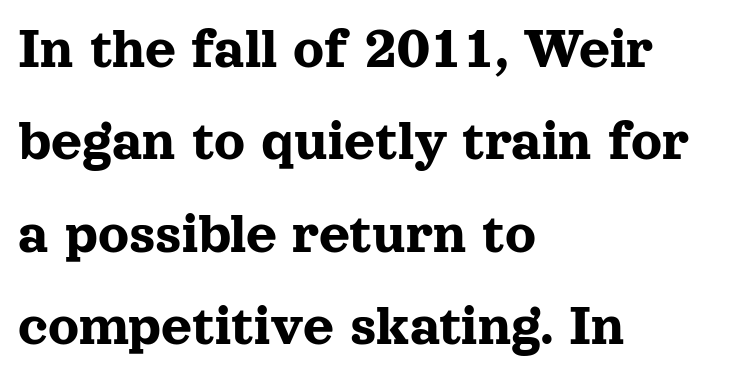
{"serif": "yes", "italic": "no", "width": "normal", "x_height": "medium", "monospaced": "no", "underline": "no", "align": "left", "line_spacing": "normal", "line_spacing_ratio": 1.54, "letter_spacing": "normal", "letter_spacing_em": 0.0, "glyph_px": 60}
